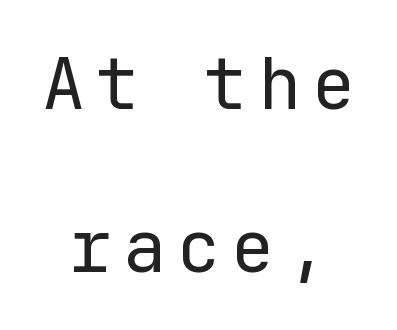
The image shows 72 px regular-weight sans-serif type, upright, monospaced; set centered, loose line spacing (2.27x), not underlined; low stroke contrast and a medium x-height.
